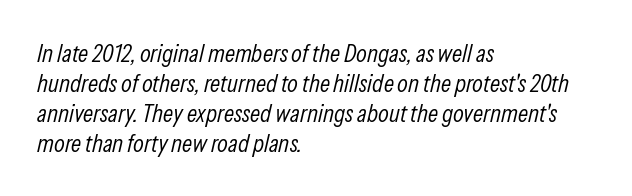
There's an unmistakable incline to the writing here. Inter-character spacing is left at the font's built-in metrics. Only glyphs here, with clear space below each row. No letter is thick-stroked: the sample isn't bold. Left-aligned paragraph, ragged on the right.
